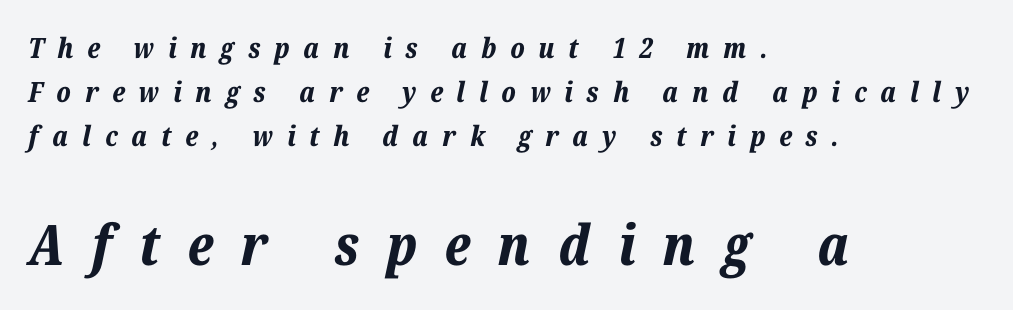
Q: Is the text bold? A: Yes.
Q: Is the text italic (slanted)? A: Yes, it leans right by about 12 degrees.
Q: Is the text underlined? A: No.
Q: How is the paragraph aligned? A: Left-aligned.
Q: Is the spacing between letters normal or unusually wide? A: Unusually wide.
Q: Is the spacing between lines tight, normal or loose? A: Normal.
Q: Which block of text is set in a larger size, the first (top) or the second (bottom)? A: The second (bottom) one.
Q: Width (condensed, normal, or wide)? A: Normal.
Q: Stroke contrast? A: Low.
Q: x-height? A: Medium.
Q: Monospaced? A: No.
